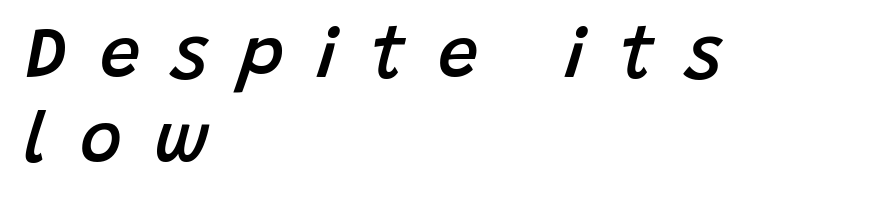
Q: Is the text bold? A: Semi-bold.
Q: Is the text italic (slanted)? A: Yes, it leans right by about 15 degrees.
Q: Is the text underlined? A: No.
Q: How is the paragraph aligned? A: Left-aligned.
Q: Is the spacing between letters normal or unusually wide? A: Unusually wide.
Q: Width (condensed, normal, or wide)? A: Normal.
Q: Stroke contrast? A: Low.
Q: x-height? A: Large.
Q: Monospaced? A: No.
